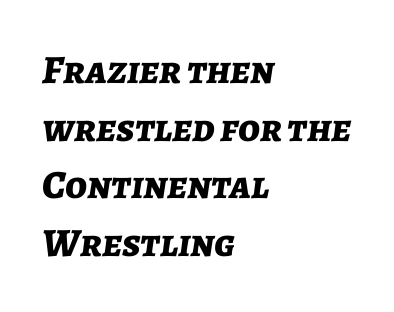
The image shows 40 px bold type, italic (leaning right); set left-aligned, normal line spacing (1.44x), normal letter spacing, not underlined; low stroke contrast and a medium x-height.
